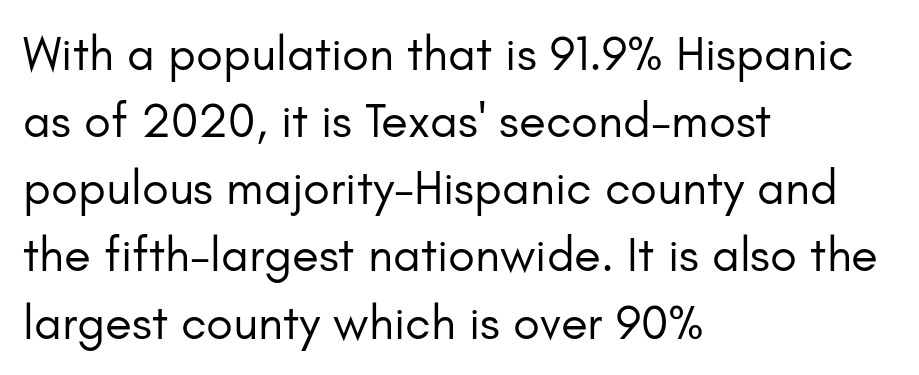
{"serif": "no", "italic": "no", "bold": "no", "weight": "regular", "width": "normal", "stroke_contrast": "low", "x_height": "small", "monospaced": "no", "underline": "no", "align": "left", "line_spacing": "normal", "line_spacing_ratio": 1.37, "letter_spacing": "normal", "letter_spacing_em": 0.0, "glyph_px": 49}
